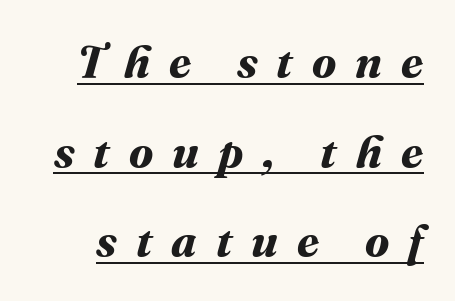
The face used here is proportionally spaced, like ordinary book or web type. Stroke thickness is high; the sample reads as a true bold. Horizontal bands of white between lines are thick stripes. Inter-character spacing is expanded well beyond the font's built-in metrics. Notice how a bar underscores the lettering throughout.
